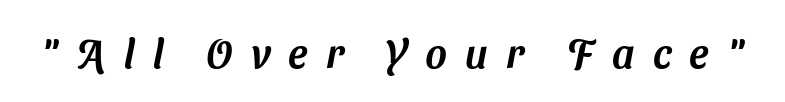
Tracking here is generous; glyphs stand well apart from one another. The face used here is a sans, in the tradition of grotesques and geometrics. Think of a printed novel: that variable character pitch is what you see here. The strip under each line holds only bare page.
